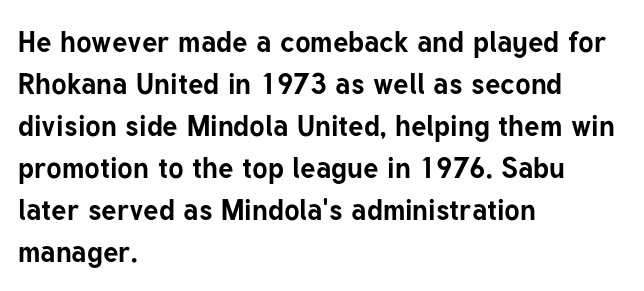
The image shows 29 px bold sans-serif type, upright; set left-aligned, normal line spacing (1.45x), normal letter spacing, not underlined; low stroke contrast and a medium x-height.
